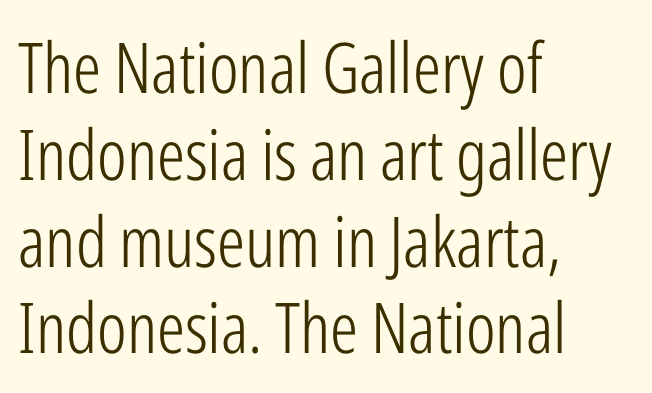
The image shows 70 px light, condensed sans-serif type, upright; set left-aligned, line spacing 1.24x, normal letter spacing, not underlined; low stroke contrast and a medium x-height.
